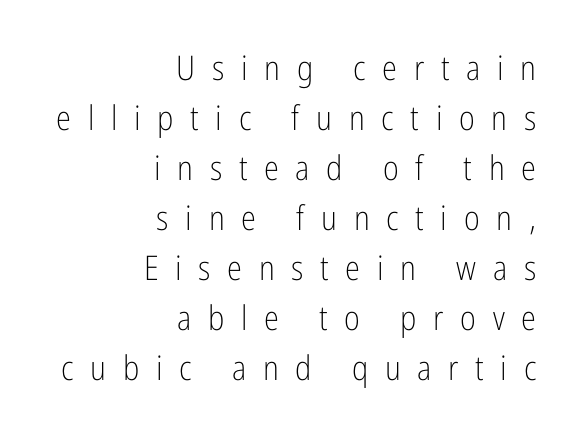
Here the designer chose a conventional face with non-uniform glyph widths. The setting favours the right margin, as signatures and pull-quotes sometimes do. Does extra space separate the letters? Yes, quite a lot of it. Posture: upright roman. The typeface chosen for these lines omits serifs.
